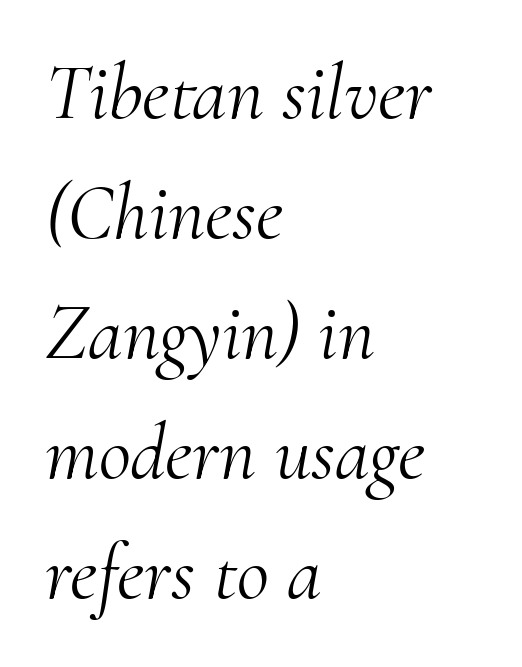
{"serif": "yes", "italic": "yes", "lean": "right", "slant_degrees": 10, "bold": "no", "weight": "light", "width": "normal", "stroke_contrast": "medium", "x_height": "small", "monospaced": "no", "underline": "no", "align": "left", "line_spacing": "normal", "line_spacing_ratio": 1.52, "letter_spacing": "normal", "letter_spacing_em": 0.0, "glyph_px": 79}
